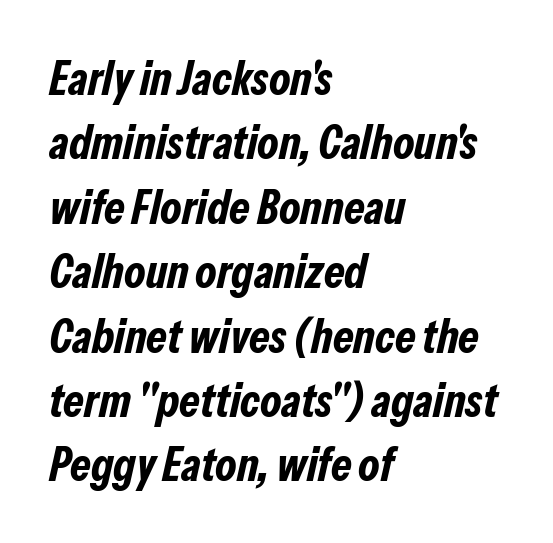
The space directly below the letters is spotless. When letters slant like this, we call the style italic. The face used here is proportionally spaced, like ordinary book or web type. Words appear dense and cohesive because spacing is normal.
